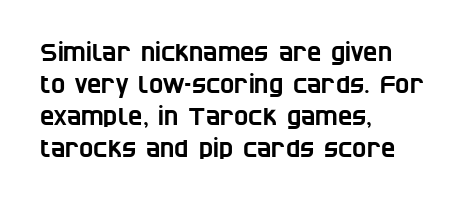
The specimen omits any rule beneath the text block's lines. The setting favours the left margin, as ordinary paragraphs usually do. Vertically, the passage feels balanced, rows spaced as you'd expect. The letterforms sit shoulder to shoulder at normal distance.
